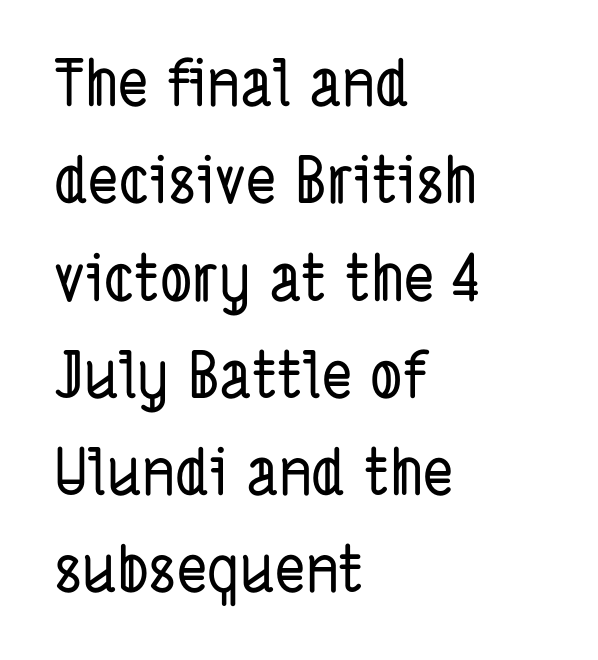
{"serif": "no", "width": "condensed", "stroke_contrast": "low", "x_height": "medium", "monospaced": "no", "underline": "no", "align": "left", "line_spacing": "normal", "line_spacing_ratio": 1.52, "letter_spacing": "normal", "letter_spacing_em": 0.0, "glyph_px": 64}
